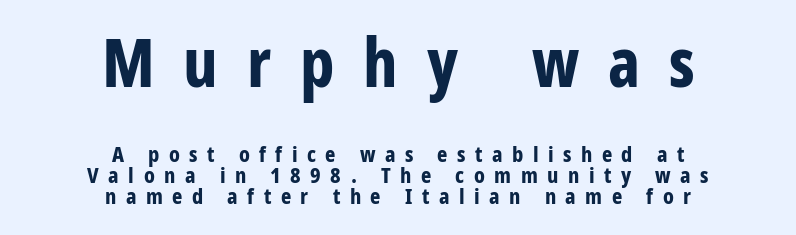
Summary of weight: heavy, a full bold. The vertical gap from one line to the next is small. Someone cranked the tracking dial way up on this one. The typesetter chose a symmetrical, centered arrangement here. The foot of each line stays bare and open. Do the characters align in a grid? No, the font is proportional.
